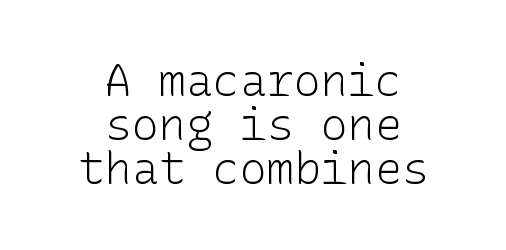
The image shows 45 px light sans-serif type, upright; set centered, tight line spacing (0.98x), normal letter spacing, not underlined; low stroke contrast and a medium x-height.
